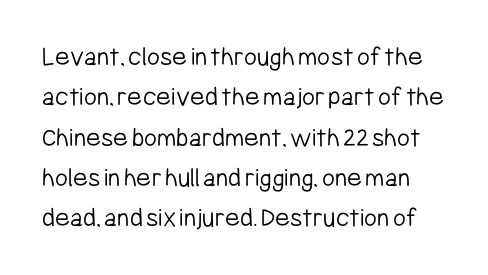
{"serif": "no", "italic": "no", "bold": "no", "weight": "light", "width": "condensed", "stroke_contrast": "low", "x_height": "medium", "monospaced": "no", "underline": "no", "line_spacing": "normal", "line_spacing_ratio": 1.44, "letter_spacing": "normal", "letter_spacing_em": 0.0, "glyph_px": 28}
